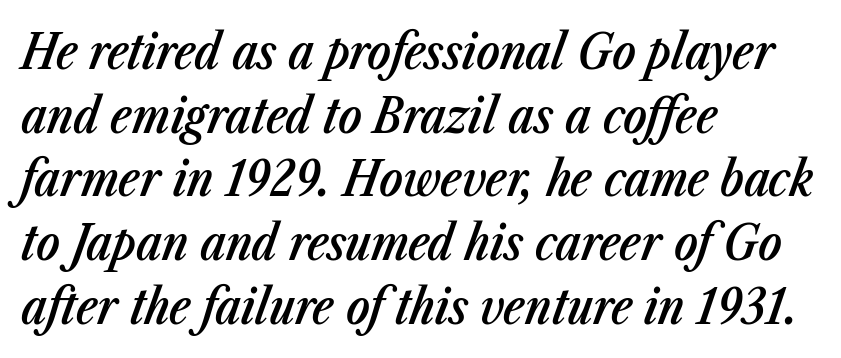
Q: Is the text bold? A: Semi-bold.
Q: Is the text italic (slanted)? A: Yes, it leans right by about 23 degrees.
Q: Is the text underlined? A: No.
Q: How is the paragraph aligned? A: Left-aligned.
Q: Is the spacing between letters normal or unusually wide? A: Normal.
Q: Is the spacing between lines tight, normal or loose? A: Normal.
Q: Width (condensed, normal, or wide)? A: Condensed.
Q: Stroke contrast? A: Low.
Q: x-height? A: Medium.
Q: Monospaced? A: No.
